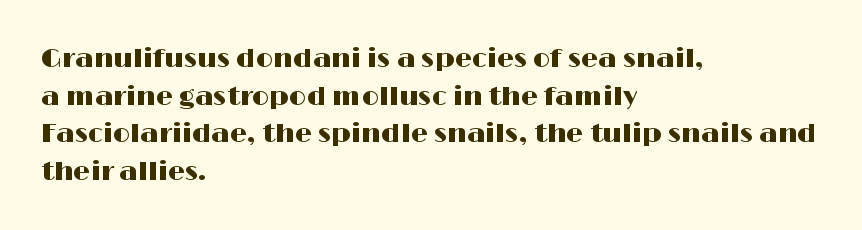
Q: Is the text italic (slanted)? A: No, it is upright.
Q: Is the text underlined? A: No.
Q: How is the paragraph aligned? A: Left-aligned.
Q: Is the spacing between letters normal or unusually wide? A: Normal.
Q: Is the spacing between lines tight, normal or loose? A: Normal.
